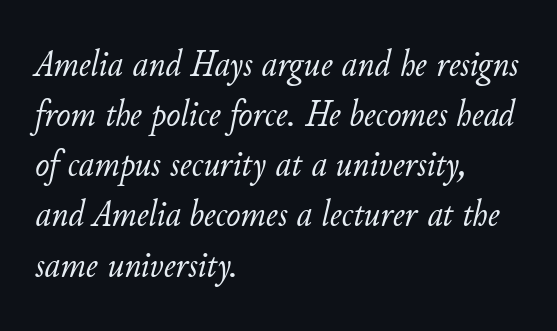
{"italic": "yes", "lean": "right", "slant_degrees": 11, "bold": "no", "weight": "light", "width": "normal", "stroke_contrast": "low", "x_height": "small", "monospaced": "no", "underline": "no", "align": "left", "line_spacing": "normal", "line_spacing_ratio": 1.32, "letter_spacing": "normal", "letter_spacing_em": 0.0, "glyph_px": 38}
